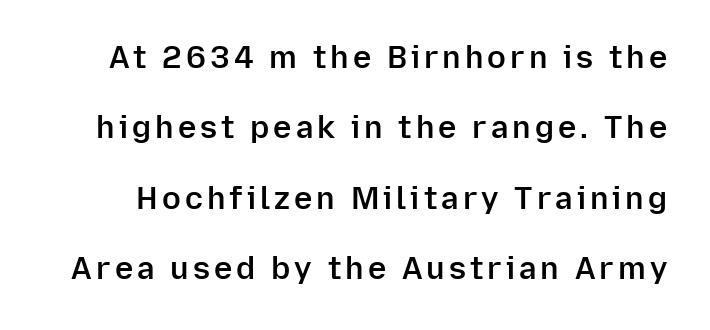
Q: Is the text bold? A: Semi-bold.
Q: Is the text italic (slanted)? A: No, it is upright.
Q: Is the typeface a serif or a sans-serif typeface? A: Sans-serif.
Q: Is the text underlined? A: No.
Q: Is the spacing between lines tight, normal or loose? A: Loose.
Q: Width (condensed, normal, or wide)? A: Normal.
Q: Stroke contrast? A: Low.
Q: x-height? A: Medium.
Q: Monospaced? A: No.
